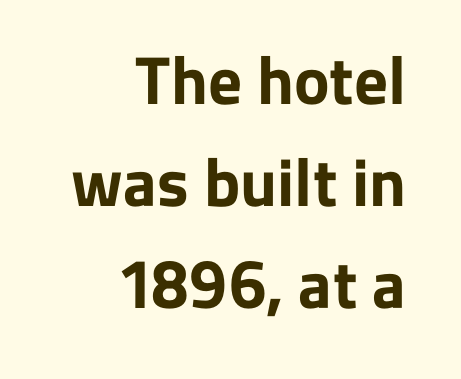
The image shows 67 px bold sans-serif type, upright; set right-aligned, normal line spacing (1.52x), normal letter spacing, not underlined; low stroke contrast and a medium x-height.
